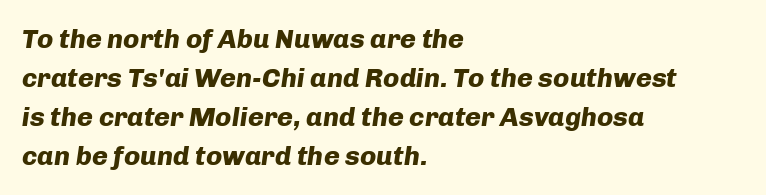
{"italic": "yes", "lean": "right", "slant_degrees": 8, "bold": "yes", "underline": "no", "align": "left", "line_spacing": "normal", "line_spacing_ratio": 1.45, "letter_spacing": "normal", "letter_spacing_em": 0.0, "glyph_px": 27}
